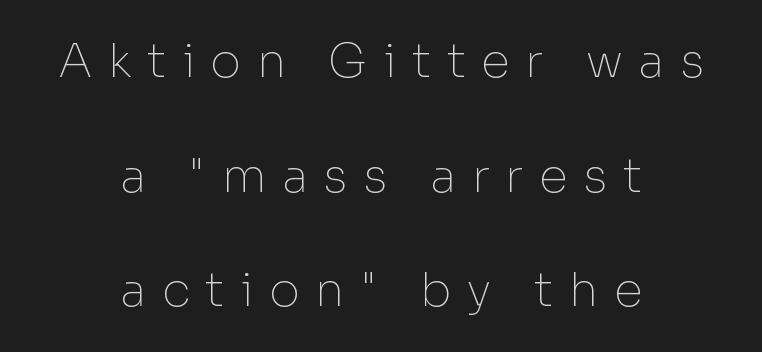
The image shows 47 px thin sans-serif type, upright; set centered, loose line spacing (2.44x), unusually wide letter spacing (+0.33 em), not underlined; low stroke contrast and a medium x-height.
